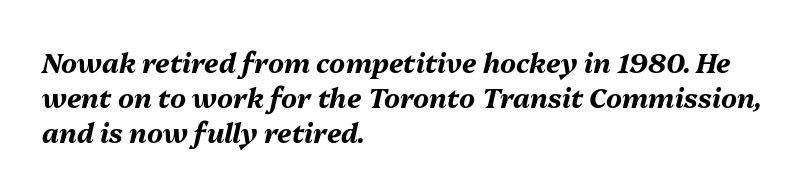
The image shows 27 px bold type, italic (leaning right); set left-aligned, normal line spacing (1.3x), normal letter spacing, not underlined.
